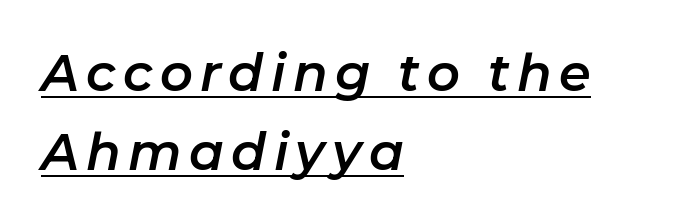
The image shows 51 px text type, italic (leaning right); set left-aligned, normal line spacing (1.54x), underlined; low stroke contrast and a medium x-height.
